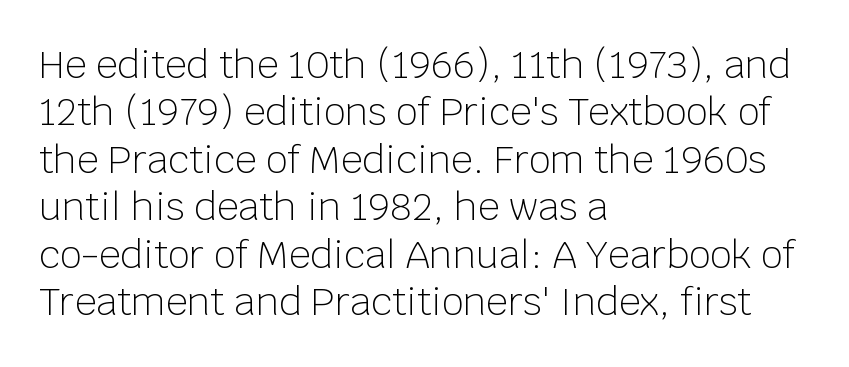
A roman cut, with each character standing at attention. No word sits above an underline. These glyphs show unthickened strokes, regular width or finer. Students, observe: this is what conventionally led text looks like.
